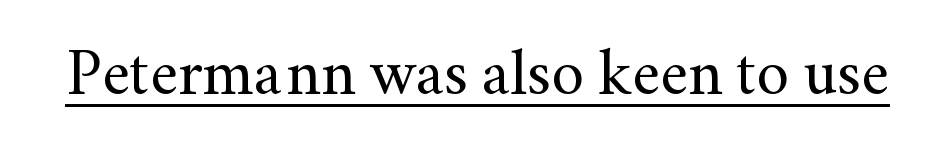
The image shows 65 px regular-weight serif type, upright; set normal letter spacing, underlined; medium stroke contrast and a small x-height.
